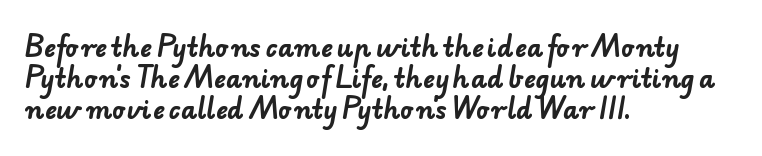
Q: Is the text bold? A: Yes.
Q: Is the text underlined? A: No.
Q: How is the paragraph aligned? A: Left-aligned.
Q: Is the spacing between letters normal or unusually wide? A: Normal.
Q: Is the spacing between lines tight, normal or loose? A: Normal.
